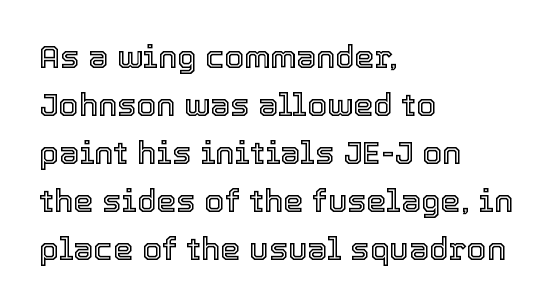
The image shows 32 px text type, upright; set left-aligned, normal line spacing (1.5x), normal letter spacing, not underlined; a medium x-height.
